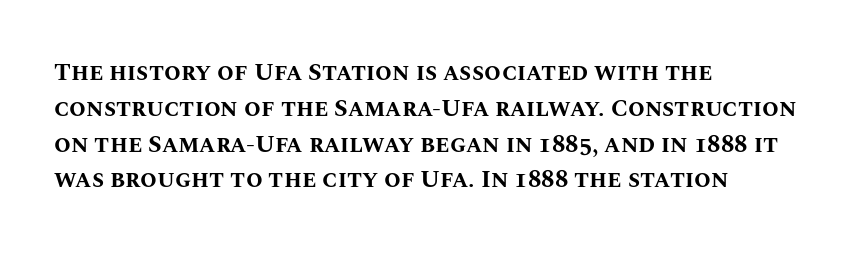
Q: Is the text bold? A: Yes.
Q: Is the text italic (slanted)? A: No, it is upright.
Q: Is the text underlined? A: No.
Q: How is the paragraph aligned? A: Left-aligned.
Q: Is the spacing between letters normal or unusually wide? A: Normal.
Q: Is the spacing between lines tight, normal or loose? A: Normal.
